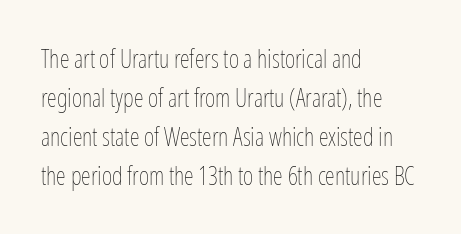
The image shows 25 px text type, upright; set left-aligned, normal line spacing (1.56x), normal letter spacing, not underlined.
